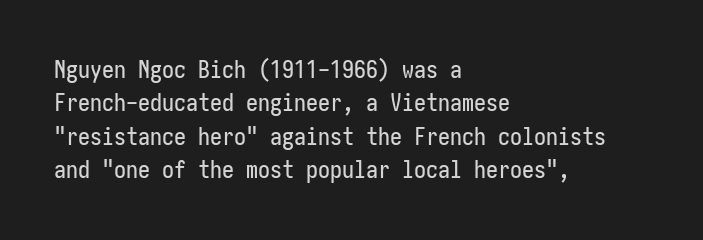
Q: Is the text italic (slanted)? A: No, it is upright.
Q: Is the text underlined? A: No.
Q: How is the paragraph aligned? A: Left-aligned.
Q: Is the spacing between letters normal or unusually wide? A: Normal.
Q: Is the spacing between lines tight, normal or loose? A: Normal.
